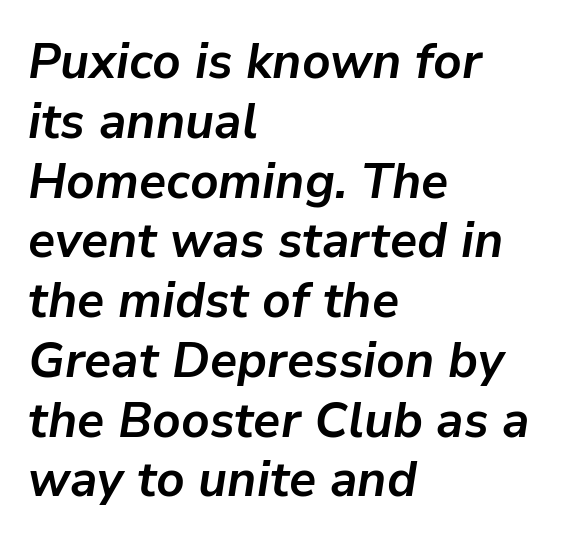
Q: Is the text bold? A: Yes.
Q: Is the text italic (slanted)? A: Yes, it leans right by about 9 degrees.
Q: Is the text underlined? A: No.
Q: How is the paragraph aligned? A: Left-aligned.
Q: Is the spacing between letters normal or unusually wide? A: Normal.
Q: Width (condensed, normal, or wide)? A: Normal.
Q: Stroke contrast? A: Low.
Q: x-height? A: Medium.
Q: Monospaced? A: No.
